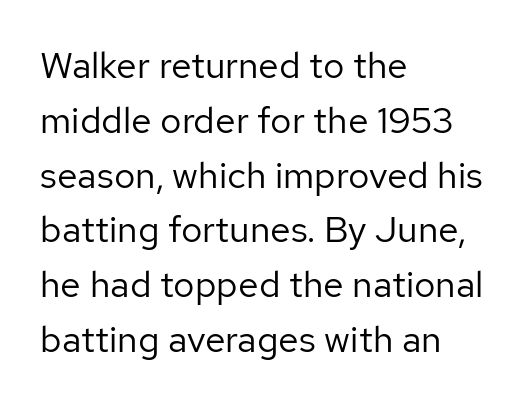
This sample has the flowing, uneven cadence of proportional lettering. Classification — sans serif. Is the type heavy? It reads as light-to-regular instead. Is the letter spacing exaggerated? No — it looks like the ordinary default. Ordinary non-slanted type is in use. Each row of text sits above clean, open space.
